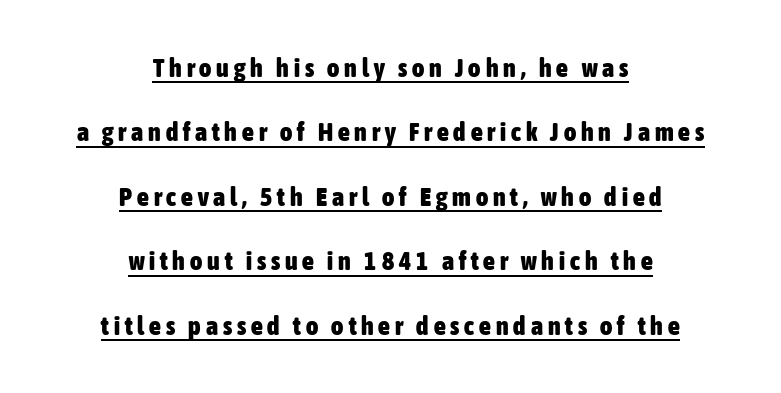
The image shows 26 px bold type, upright; set centered, loose line spacing (2.48x), underlined.
